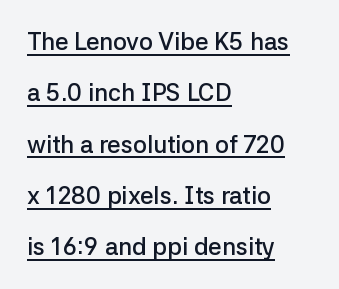
Q: Is the text bold? A: Semi-bold.
Q: Is the text italic (slanted)? A: No, it is upright.
Q: Is the text underlined? A: Yes.
Q: How is the paragraph aligned? A: Left-aligned.
Q: Is the spacing between letters normal or unusually wide? A: Normal.
Q: Is the spacing between lines tight, normal or loose? A: Loose.
